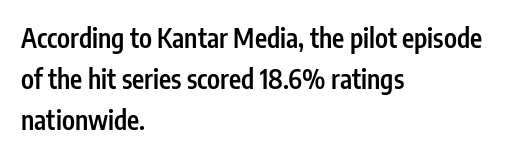
The image shows 26 px text type, upright; set left-aligned, normal line spacing (1.58x), normal letter spacing, not underlined.
